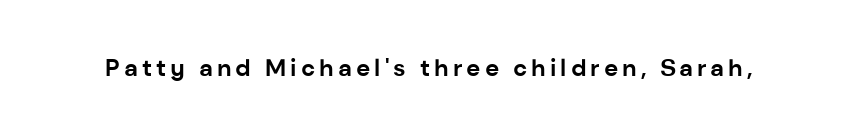
The image shows 24 px bold type, upright; set not underlined.
